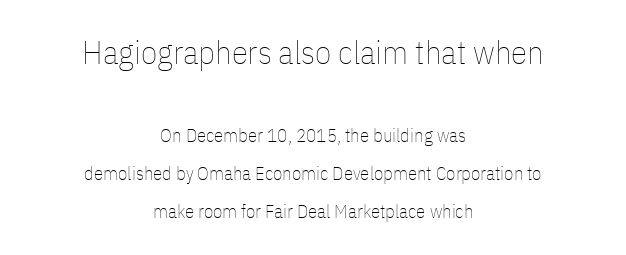
Compared with typical paragraphs, the rows here are farther apart. Bare-footed words on every line. The rendering uses natural spacing where letterforms have individual widths. Characters remain perfectly vertical along every line.
